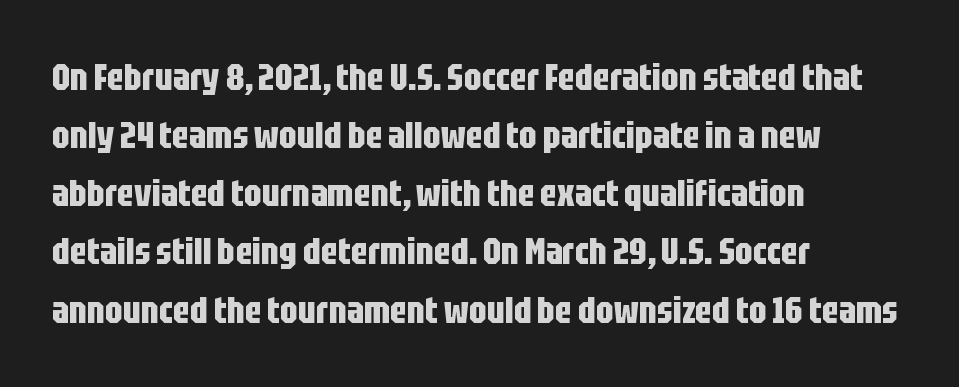
Q: Is the text bold? A: Yes.
Q: Is the text italic (slanted)? A: No, it is upright.
Q: Is the typeface a serif or a sans-serif typeface? A: Sans-serif.
Q: Is the text underlined? A: No.
Q: How is the paragraph aligned? A: Left-aligned.
Q: Is the spacing between letters normal or unusually wide? A: Normal.
Q: Is the spacing between lines tight, normal or loose? A: Normal.
Q: Width (condensed, normal, or wide)? A: Condensed.
Q: Stroke contrast? A: Low.
Q: x-height? A: Large.
Q: Monospaced? A: No.
